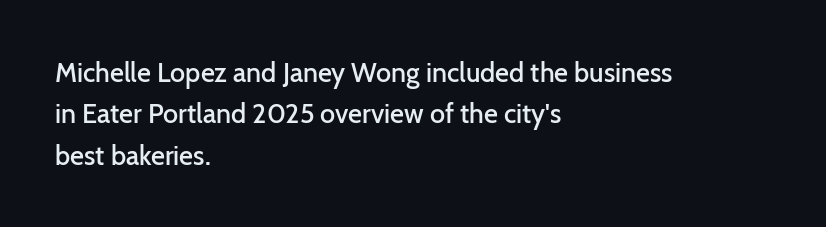
Q: Is the text bold? A: Semi-bold.
Q: Is the text italic (slanted)? A: No, it is upright.
Q: Is the text underlined? A: No.
Q: How is the paragraph aligned? A: Left-aligned.
Q: Is the spacing between letters normal or unusually wide? A: Normal.
Q: Is the spacing between lines tight, normal or loose? A: Normal.
